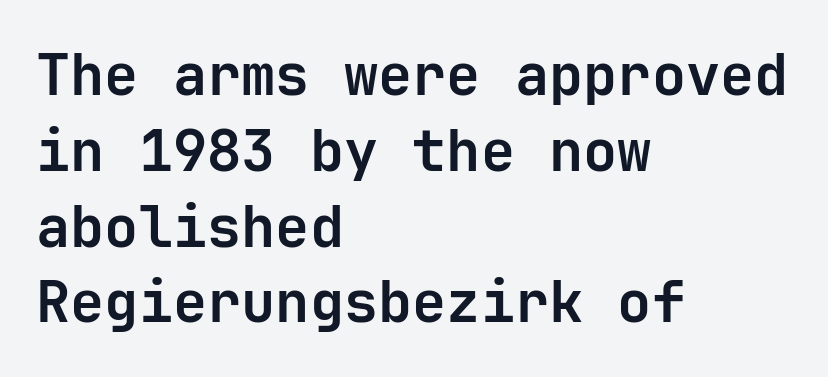
Line starts are locked; line ends wander. The letters stand straight up with perfectly vertical stems. Summary of vertical rhythm: regular, with standard interline spacing. Quick note: underline off. The letters march in equal steps, a hallmark of fixed-pitch type. The typeface chosen for these lines omits serifs.
